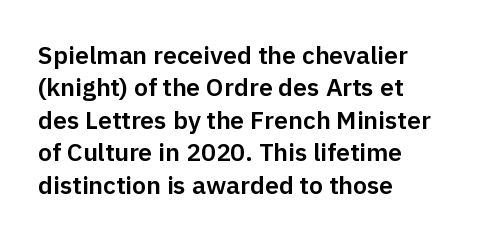
Q: Is the text italic (slanted)? A: No, it is upright.
Q: Is the text underlined? A: No.
Q: How is the paragraph aligned? A: Left-aligned.
Q: Is the spacing between letters normal or unusually wide? A: Normal.
Q: Is the spacing between lines tight, normal or loose? A: Normal.
